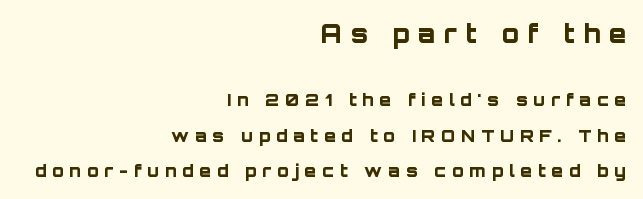
Q: Is the text bold? A: Yes.
Q: Is the text italic (slanted)? A: No, it is upright.
Q: Is the text underlined? A: No.
Q: How is the paragraph aligned? A: Right-aligned.
Q: Is the spacing between letters normal or unusually wide? A: Unusually wide.
Q: Is the spacing between lines tight, normal or loose? A: Loose.
Q: Which block of text is set in a larger size, the first (top) or the second (bottom)? A: The first (top) one.
